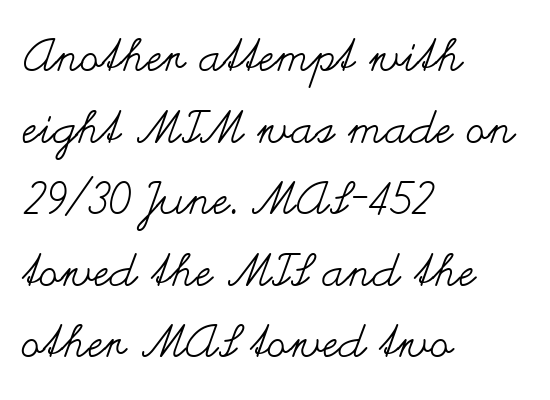
The image shows 45 px regular-weight, wide type; set left-aligned, normal line spacing (1.59x), normal letter spacing, not underlined; medium stroke contrast and a small x-height.
